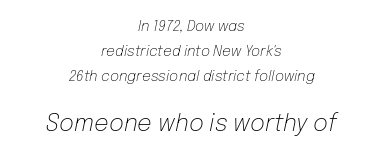
{"italic": "yes", "lean": "right", "slant_degrees": 12, "bold": "no", "underline": "no", "align": "center", "line_spacing_ratio": 1.78, "letter_spacing": "normal", "letter_spacing_em": 0.0, "larger_block": "second", "size_ratio": 1.64, "glyph_px": 23}
